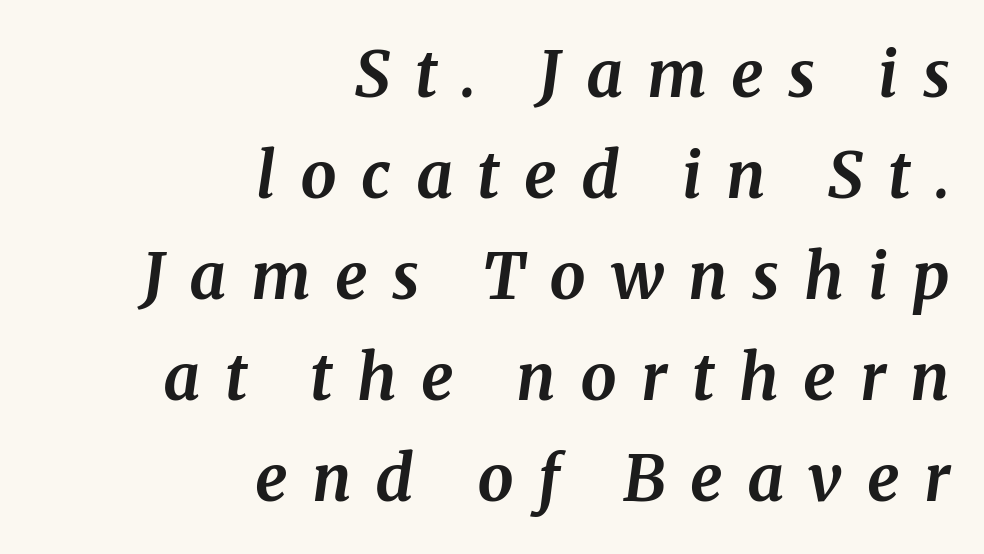
{"serif": "yes", "italic": "yes", "lean": "right", "slant_degrees": 8, "bold": "yes", "weight": "bold", "width": "normal", "stroke_contrast": "medium", "x_height": "medium", "monospaced": "no", "underline": "no", "align": "right", "line_spacing": "normal", "line_spacing_ratio": 1.58, "letter_spacing": "wide", "letter_spacing_em": 0.38, "glyph_px": 64}
